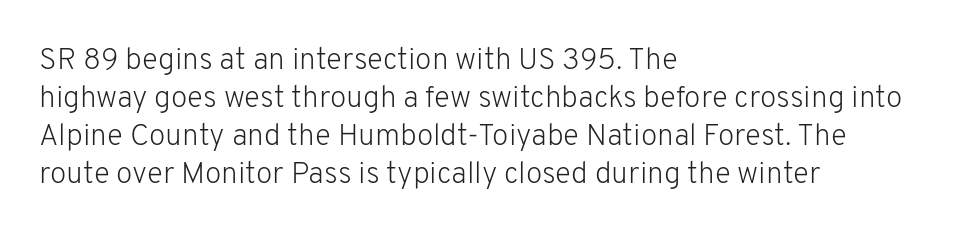
A clean baseline with only descenders dipping below it. A typesetter would mark this as roman, not italic. Looks like regular typesetting: each glyph gets only the width it needs. Compared with typical paragraphs, the rows here are spaced about the same. The passage shown is typeset with a sans-serif family.
